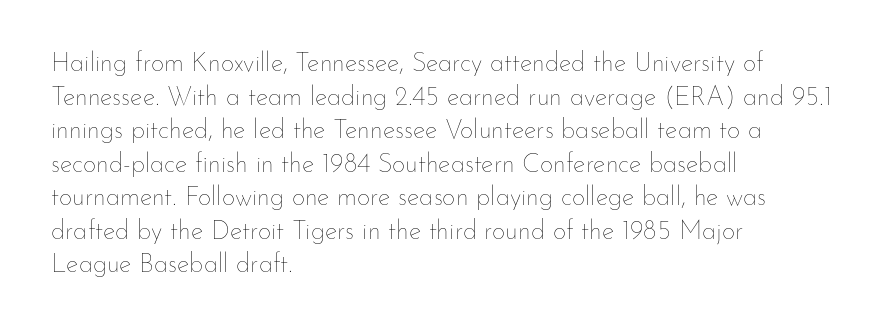
Q: Is the text bold? A: No.
Q: Is the text italic (slanted)? A: No, it is upright.
Q: Is the text underlined? A: No.
Q: How is the paragraph aligned? A: Left-aligned.
Q: Is the spacing between letters normal or unusually wide? A: Normal.
Q: Is the spacing between lines tight, normal or loose? A: Normal.
